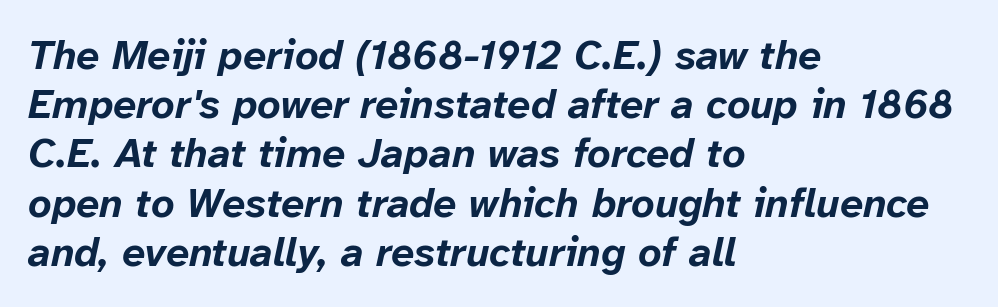
The image shows 41 px bold type, italic (leaning right); set left-aligned, line spacing 1.2x, normal letter spacing, not underlined; low stroke contrast and a medium x-height.
